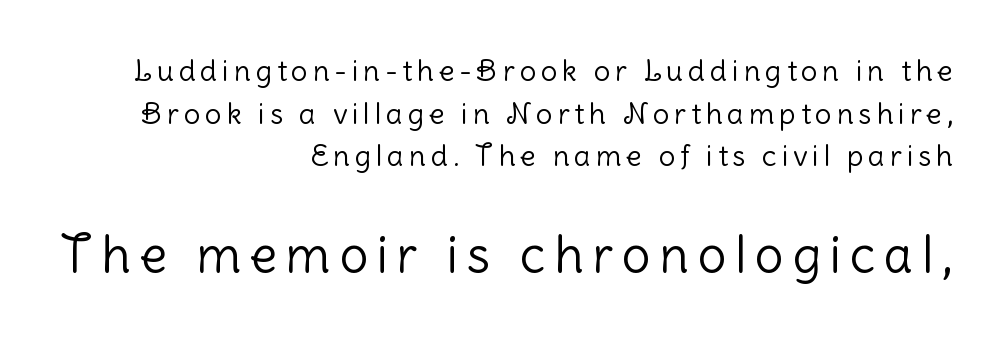
The face used here appears at its bigger size in the lower chunk. Every row of glyphs terminates at an identical x-position on the right. Vertically, the passage feels balanced, rows spaced as you'd expect. Has an underline been added? It has not. Looks like regular typesetting: each glyph gets only the width it needs.
